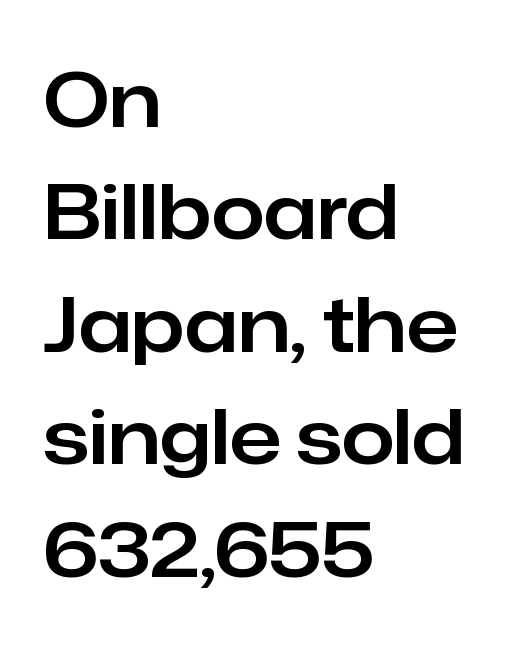
The image shows 76 px sans-serif type, upright; set left-aligned, normal line spacing (1.48x), normal letter spacing, not underlined; low stroke contrast and a medium x-height.
